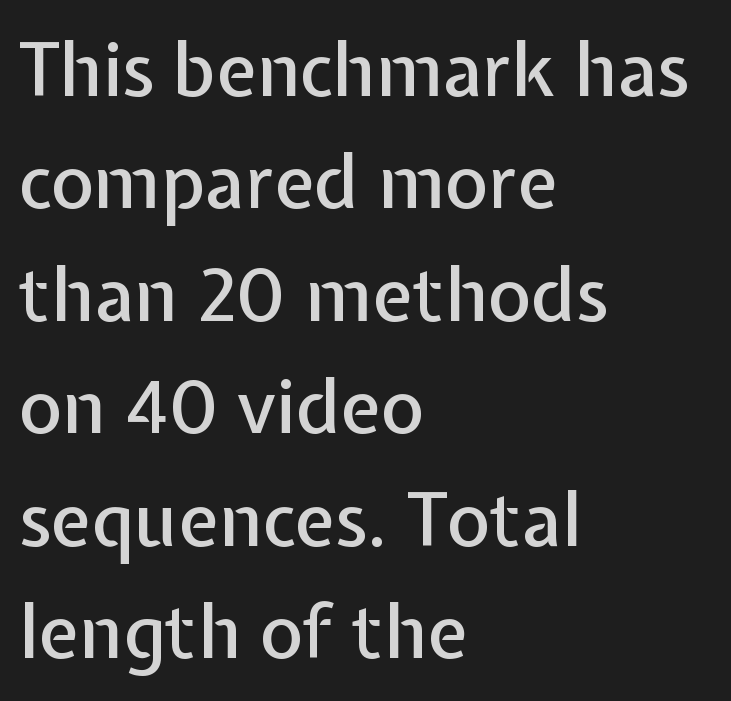
The image shows 74 px sans-serif type, upright; set left-aligned, normal line spacing (1.52x), normal letter spacing, not underlined; low stroke contrast and a medium x-height.
